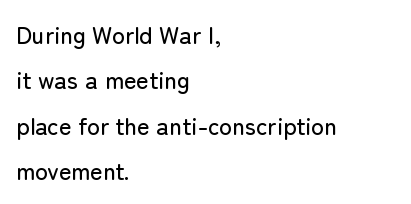
The image shows 24 px text type, upright; set left-aligned, line spacing 1.89x, normal letter spacing, not underlined.
